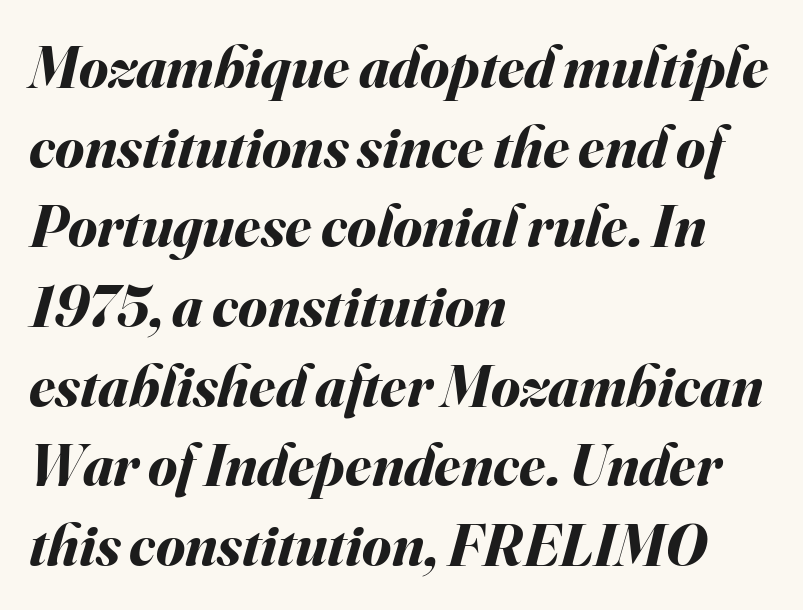
Q: Is the text bold? A: Yes.
Q: Is the text italic (slanted)? A: Yes, it leans right by about 16 degrees.
Q: Is the text underlined? A: No.
Q: How is the paragraph aligned? A: Left-aligned.
Q: Is the spacing between letters normal or unusually wide? A: Normal.
Q: Is the spacing between lines tight, normal or loose? A: Normal.
Q: Width (condensed, normal, or wide)? A: Normal.
Q: Stroke contrast? A: Medium.
Q: x-height? A: Small.
Q: Monospaced? A: No.
